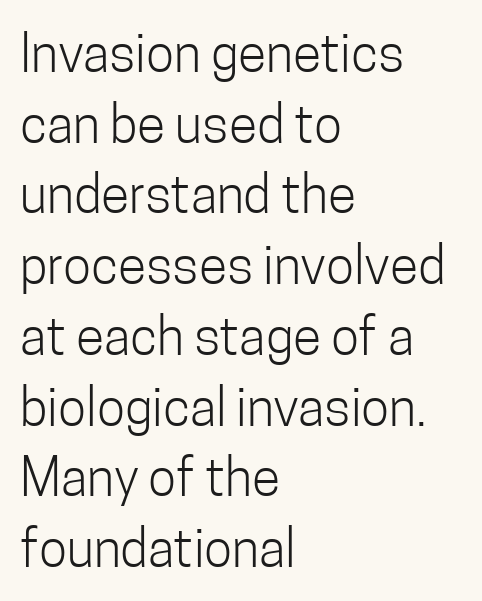
{"serif": "no", "italic": "no", "bold": "no", "weight": "light", "width": "condensed", "stroke_contrast": "low", "x_height": "medium", "monospaced": "no", "underline": "no", "align": "left", "line_spacing": "normal", "line_spacing_ratio": 1.36, "letter_spacing": "normal", "letter_spacing_em": 0.0, "glyph_px": 52}
